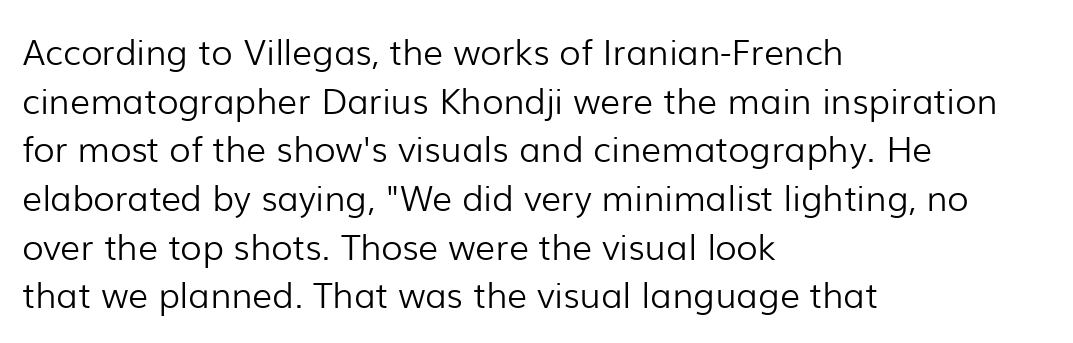
Q: Is the text bold? A: No.
Q: Is the text italic (slanted)? A: No, it is upright.
Q: Is the typeface a serif or a sans-serif typeface? A: Sans-serif.
Q: Is the text underlined? A: No.
Q: How is the paragraph aligned? A: Left-aligned.
Q: Is the spacing between letters normal or unusually wide? A: Normal.
Q: Is the spacing between lines tight, normal or loose? A: Normal.
Q: Width (condensed, normal, or wide)? A: Normal.
Q: Stroke contrast? A: Low.
Q: x-height? A: Medium.
Q: Monospaced? A: No.
